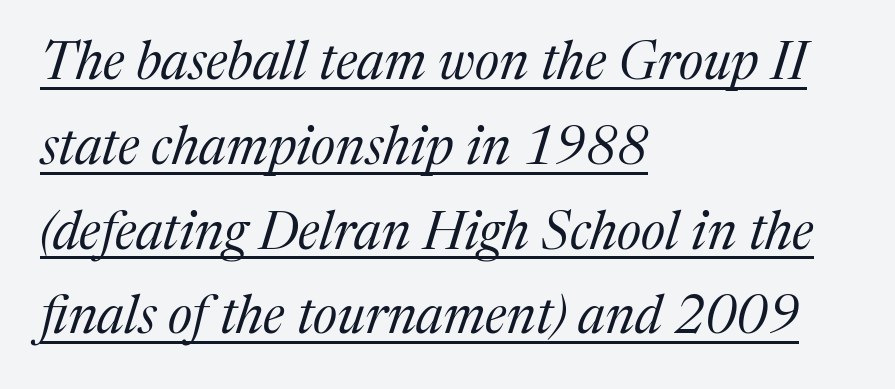
An italicized treatment has been applied to the whole sample. Leading: standard. Tracking here is standard; glyphs follow each other at the usual distance. Looks like regular typesetting: each glyph gets only the width it needs. Is the type heavy? It reads as light-to-regular instead.
